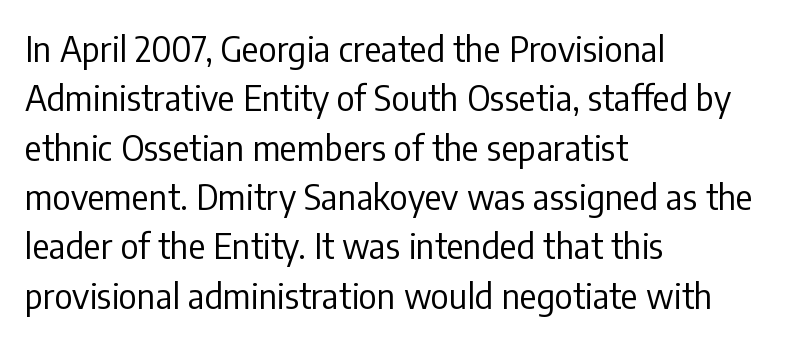
Is the letter spacing exaggerated? No — it looks like the ordinary default. The face looks like a standard text weight, possibly lighter. Beneath every word, the page is bare. Posture: vertical. A typesetter would call this leading conventional body-copy spacing. Does the copy run flush right? No — it runs flush left.
